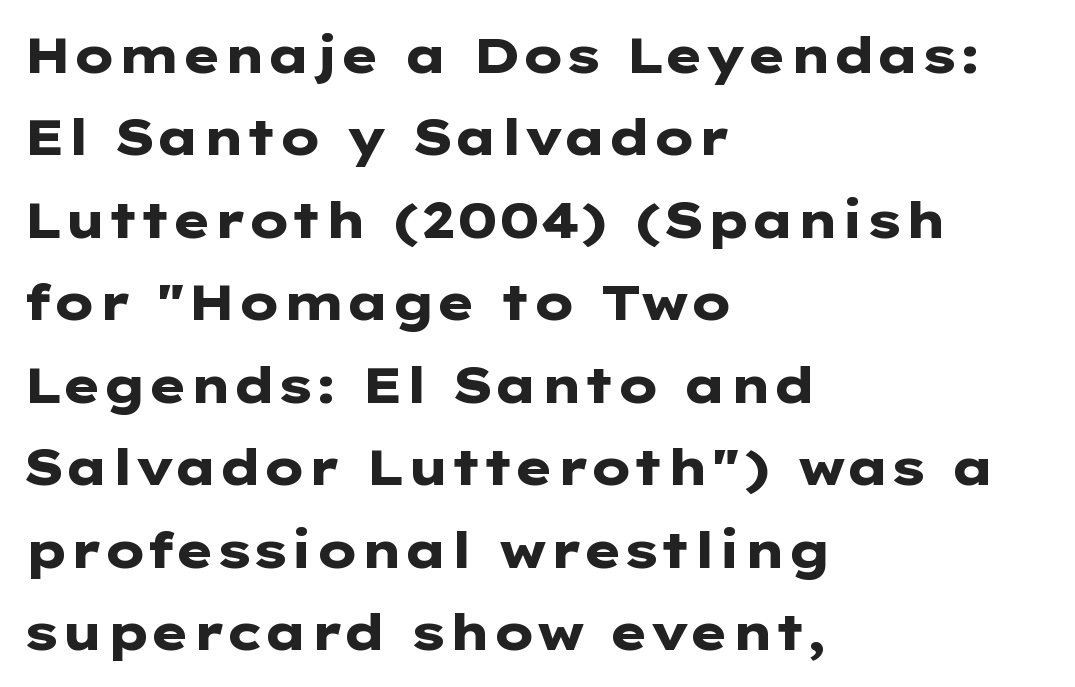
{"serif": "no", "italic": "no", "bold": "yes", "weight": "heavy", "width": "wide", "stroke_contrast": "low", "x_height": "medium", "monospaced": "no", "underline": "no", "align": "left", "line_spacing": "normal", "line_spacing_ratio": 1.65, "letter_spacing": "normal", "letter_spacing_em": 0.0, "glyph_px": 50}
